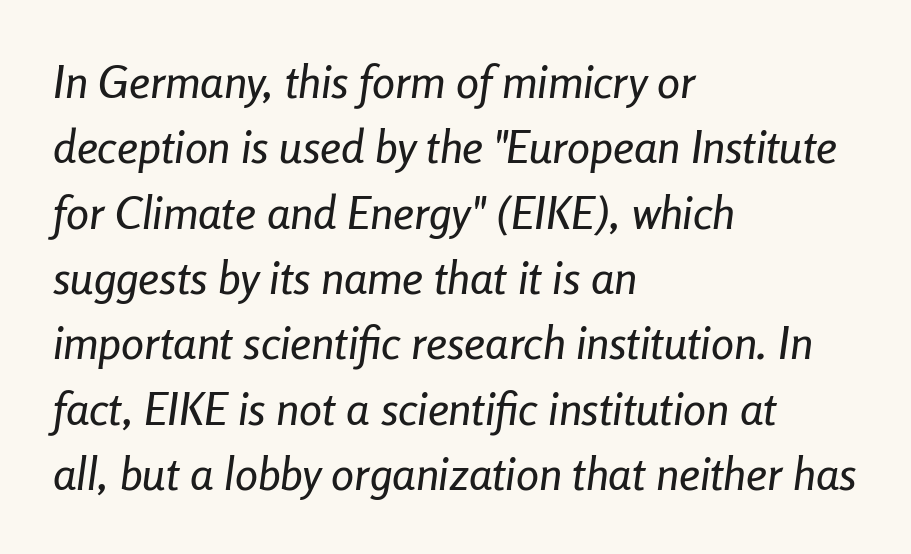
{"italic": "yes", "lean": "right", "slant_degrees": 8, "width": "condensed", "stroke_contrast": "low", "x_height": "medium", "monospaced": "no", "underline": "no", "align": "left", "line_spacing": "normal", "line_spacing_ratio": 1.42, "letter_spacing": "normal", "letter_spacing_em": 0.0, "glyph_px": 46}
